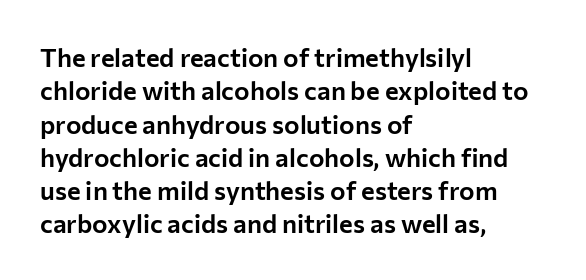
{"italic": "no", "underline": "no", "align": "left", "line_spacing": "normal", "line_spacing_ratio": 1.28, "letter_spacing": "normal", "letter_spacing_em": 0.0, "glyph_px": 26}
